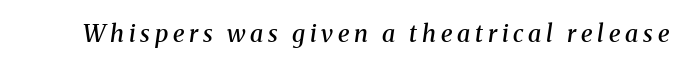
{"italic": "yes", "lean": "right", "slant_degrees": 8, "bold": "semi", "underline": "no", "letter_spacing": "wide", "letter_spacing_em": 0.2, "glyph_px": 24}
